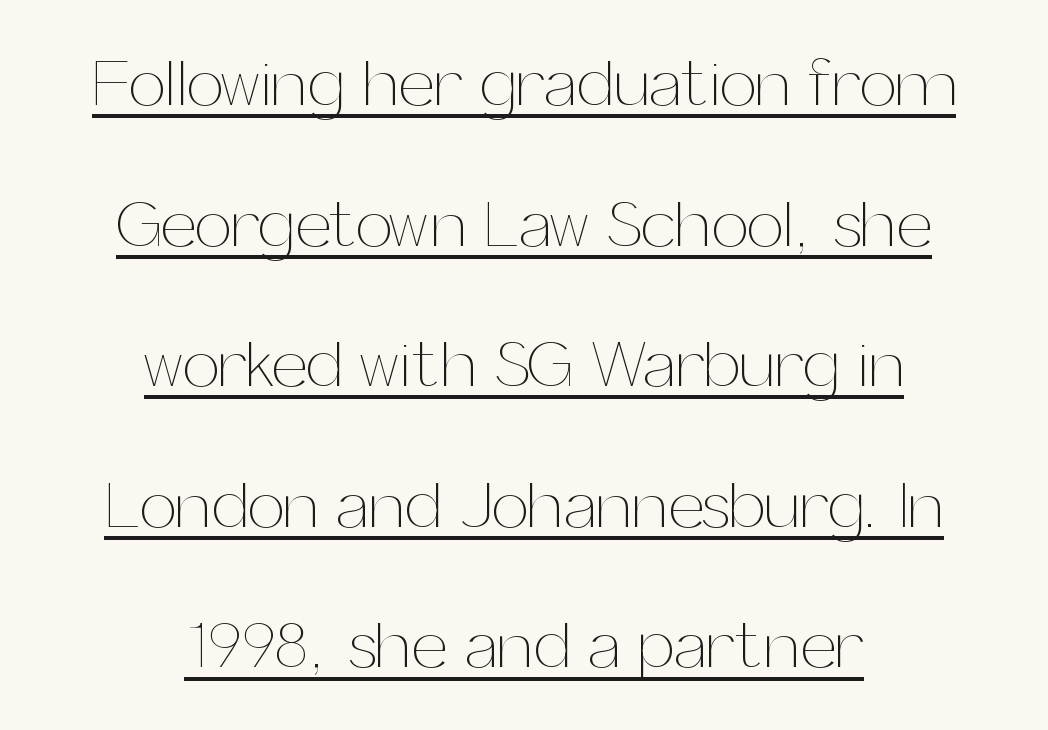
The letters advance in unequal steps, a hallmark of proportional type. A roman cut, with each character standing at attention. Beneath each row of characters lies a ruled line. The paragraph shown floats in the horizontal middle. No heavy texture on the line: the type isn't bold. These lines keep a tight, regular rhythm from letter to letter.
